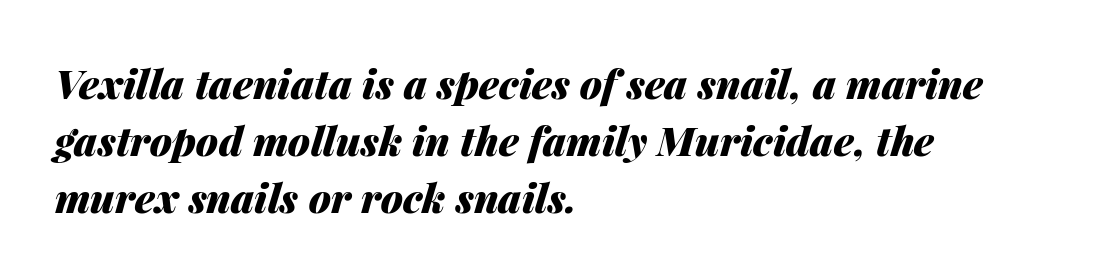
The image shows 40 px heavy type, italic (leaning right); set left-aligned, normal line spacing (1.43x), normal letter spacing, not underlined; medium stroke contrast and a medium x-height.
